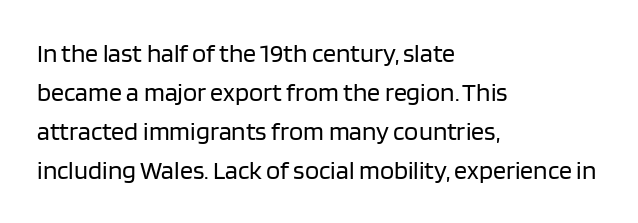
The image shows 26 px text type, upright; set left-aligned, normal line spacing (1.5x), normal letter spacing, not underlined.
